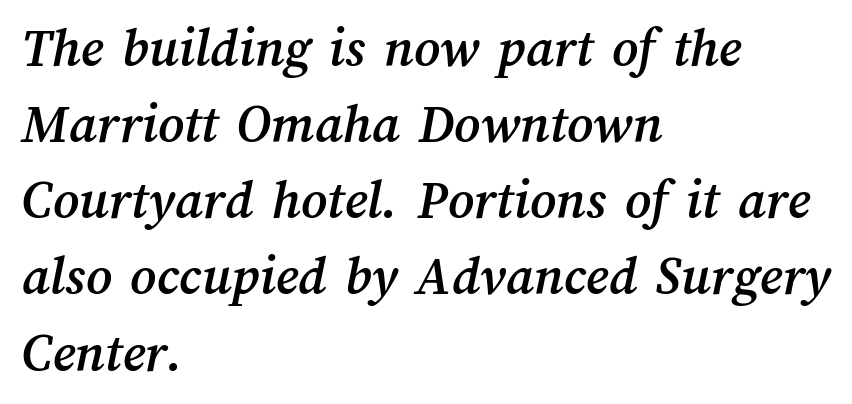
Q: Is the text underlined? A: No.
Q: How is the paragraph aligned? A: Left-aligned.
Q: Is the spacing between letters normal or unusually wide? A: Normal.
Q: Is the spacing between lines tight, normal or loose? A: Normal.
Q: Width (condensed, normal, or wide)? A: Normal.
Q: Stroke contrast? A: Medium.
Q: x-height? A: Medium.
Q: Monospaced? A: No.
